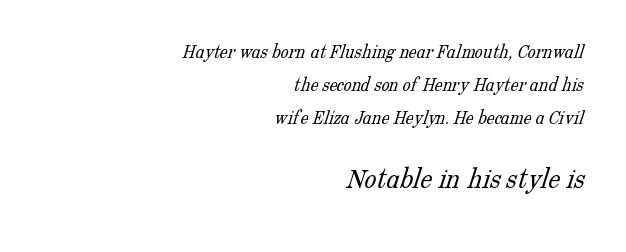
Q: Is the text bold? A: No.
Q: Is the typeface a serif or a sans-serif typeface? A: Serif.
Q: Is the text underlined? A: No.
Q: How is the paragraph aligned? A: Right-aligned.
Q: Is the spacing between letters normal or unusually wide? A: Normal.
Q: Is the spacing between lines tight, normal or loose? A: Normal.
Q: Which block of text is set in a larger size, the first (top) or the second (bottom)? A: The second (bottom) one.
Q: Width (condensed, normal, or wide)? A: Normal.
Q: Stroke contrast? A: Low.
Q: x-height? A: Medium.
Q: Monospaced? A: No.
